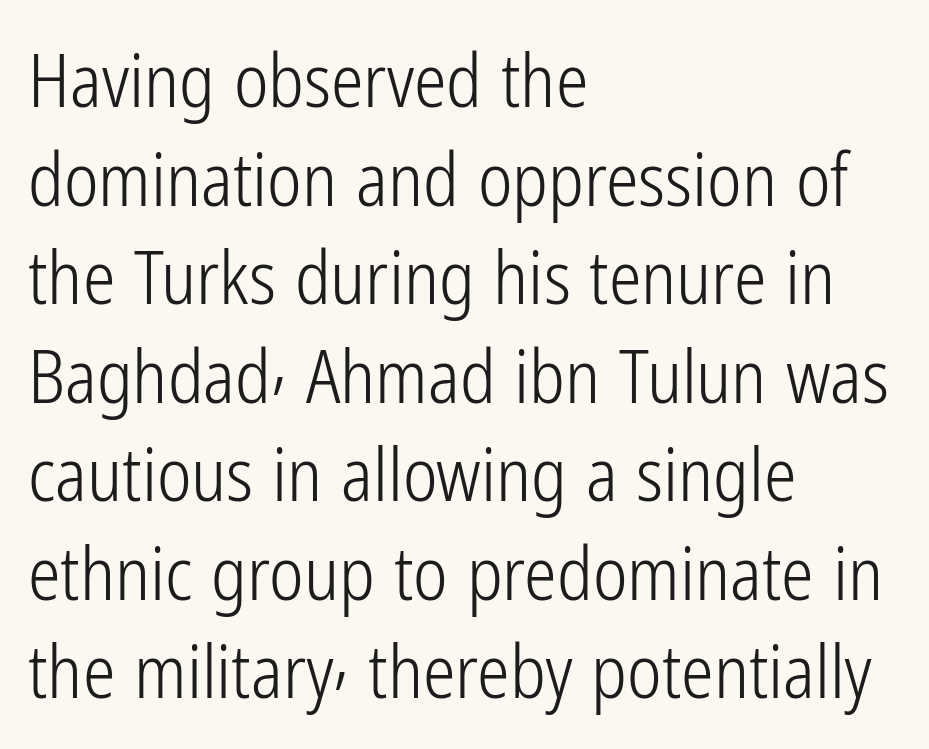
{"serif": "no", "italic": "no", "bold": "no", "weight": "light", "width": "condensed", "stroke_contrast": "low", "x_height": "medium", "monospaced": "no", "underline": "no", "align": "left", "line_spacing": "normal", "line_spacing_ratio": 1.35, "letter_spacing": "normal", "letter_spacing_em": 0.0, "glyph_px": 73}
